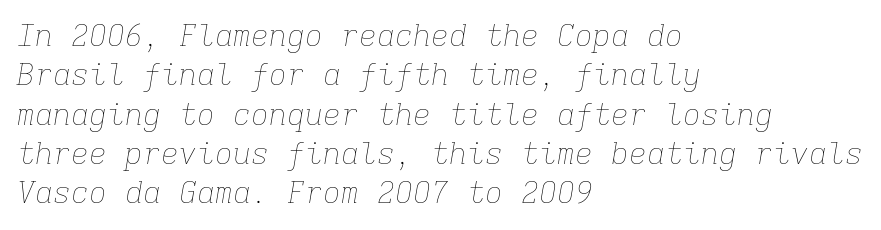
Q: Is the text bold? A: No.
Q: Is the text italic (slanted)? A: Yes, it leans right by about 9 degrees.
Q: Is the text underlined? A: No.
Q: How is the paragraph aligned? A: Left-aligned.
Q: Is the spacing between letters normal or unusually wide? A: Normal.
Q: Is the spacing between lines tight, normal or loose? A: Normal.
Q: Width (condensed, normal, or wide)? A: Normal.
Q: Stroke contrast? A: Low.
Q: x-height? A: Medium.
Q: Monospaced? A: Yes.
